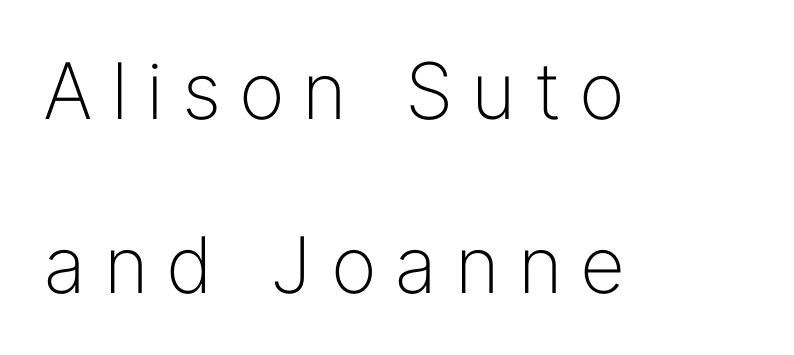
No extra ink here — the face is not bold. A classic flush-left, rag-right setting is used for this passage. Ascenders rise straight up at ninety degrees. A typesetter would label this face a sans.
